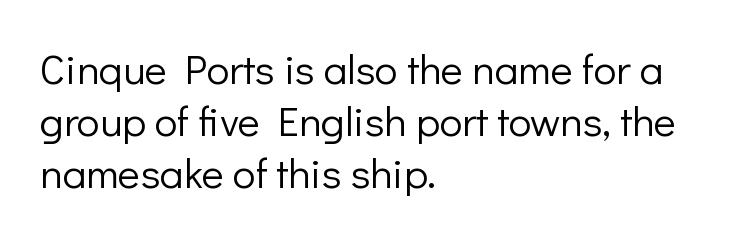
{"serif": "no", "italic": "no", "bold": "no", "weight": "light", "width": "normal", "stroke_contrast": "low", "x_height": "medium", "monospaced": "no", "underline": "no", "align": "left", "line_spacing_ratio": 1.24, "letter_spacing": "normal", "letter_spacing_em": 0.0, "glyph_px": 42}
